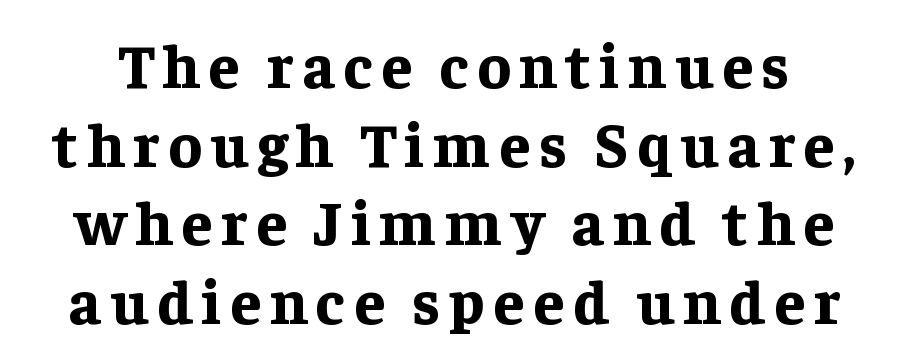
Q: Is the text bold? A: Yes.
Q: Is the text italic (slanted)? A: No, it is upright.
Q: Is the typeface a serif or a sans-serif typeface? A: Serif.
Q: Is the text underlined? A: No.
Q: Is the spacing between lines tight, normal or loose? A: Normal.
Q: Width (condensed, normal, or wide)? A: Normal.
Q: Stroke contrast? A: Low.
Q: x-height? A: Medium.
Q: Monospaced? A: No.
